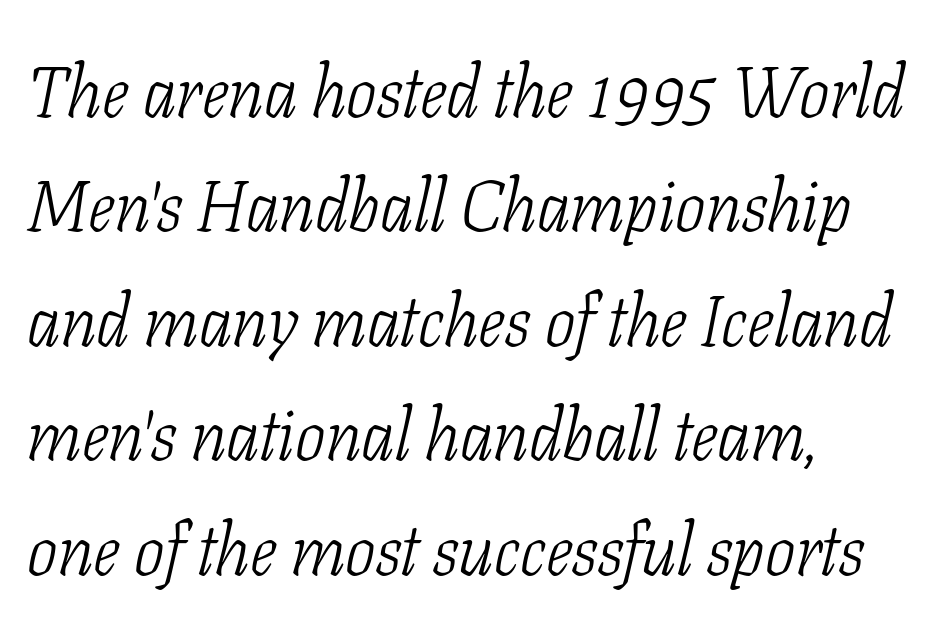
{"serif": "yes", "italic": "yes", "lean": "right", "slant_degrees": 11, "bold": "no", "weight": "light", "width": "condensed", "stroke_contrast": "low", "x_height": "medium", "monospaced": "no", "underline": "no", "align": "left", "line_spacing": "normal", "line_spacing_ratio": 1.59, "letter_spacing": "normal", "letter_spacing_em": 0.0, "glyph_px": 72}
